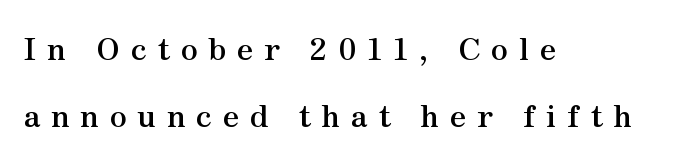
The image shows 31 px semibold serif type, upright; set left-aligned, loose line spacing (2.15x), unusually wide letter spacing (+0.34 em), not underlined; medium stroke contrast and a small x-height.
